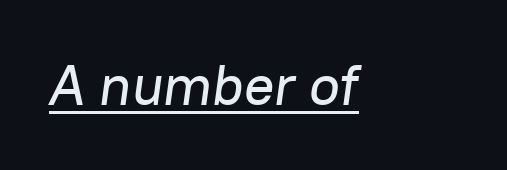
Q: Is the text italic (slanted)? A: Yes, it leans right by about 8 degrees.
Q: Is the text underlined? A: Yes.
Q: Is the spacing between letters normal or unusually wide? A: Normal.
Q: Width (condensed, normal, or wide)? A: Normal.
Q: Stroke contrast? A: Low.
Q: x-height? A: Medium.
Q: Monospaced? A: No.
